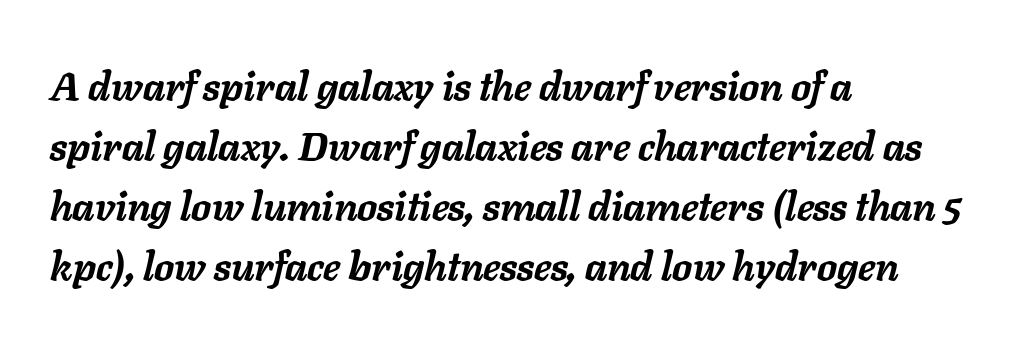
The image shows 40 px semibold type, italic (leaning right); set left-aligned, normal line spacing (1.5x), normal letter spacing, not underlined; low stroke contrast and a medium x-height.
